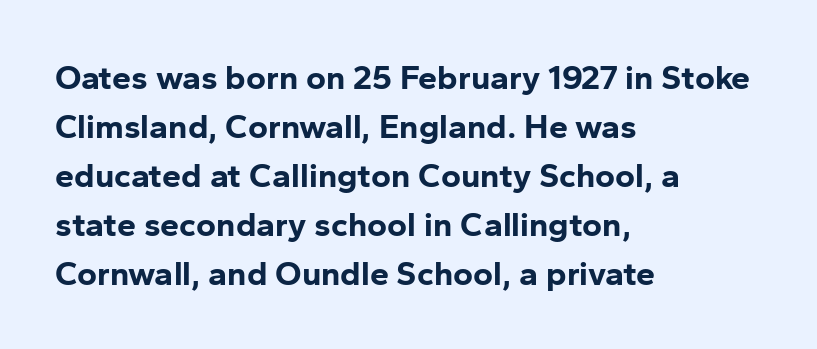
Q: Is the text bold? A: Yes.
Q: Is the text italic (slanted)? A: No, it is upright.
Q: Is the typeface a serif or a sans-serif typeface? A: Sans-serif.
Q: Is the text underlined? A: No.
Q: How is the paragraph aligned? A: Left-aligned.
Q: Is the spacing between letters normal or unusually wide? A: Normal.
Q: Is the spacing between lines tight, normal or loose? A: Normal.
Q: Width (condensed, normal, or wide)? A: Normal.
Q: Stroke contrast? A: Low.
Q: x-height? A: Medium.
Q: Monospaced? A: No.
